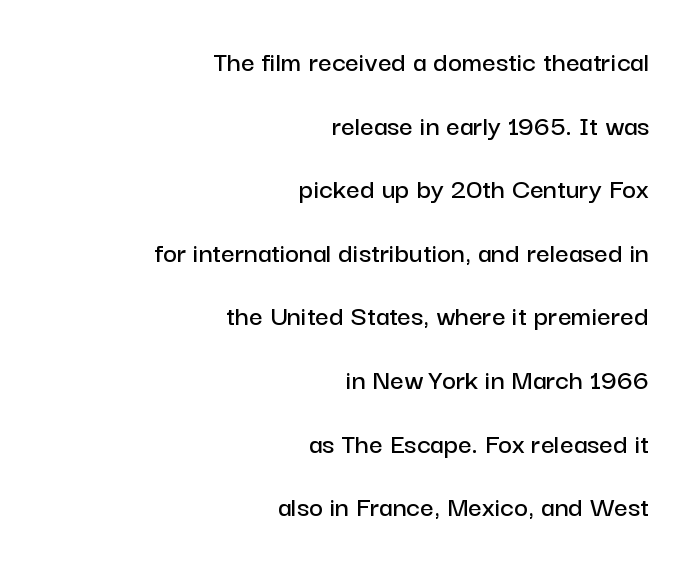
{"serif": "no", "italic": "no", "width": "normal", "stroke_contrast": "low", "x_height": "medium", "monospaced": "no", "underline": "no", "align": "right", "line_spacing": "loose", "line_spacing_ratio": 2.12, "letter_spacing": "normal", "letter_spacing_em": 0.0, "glyph_px": 30}
